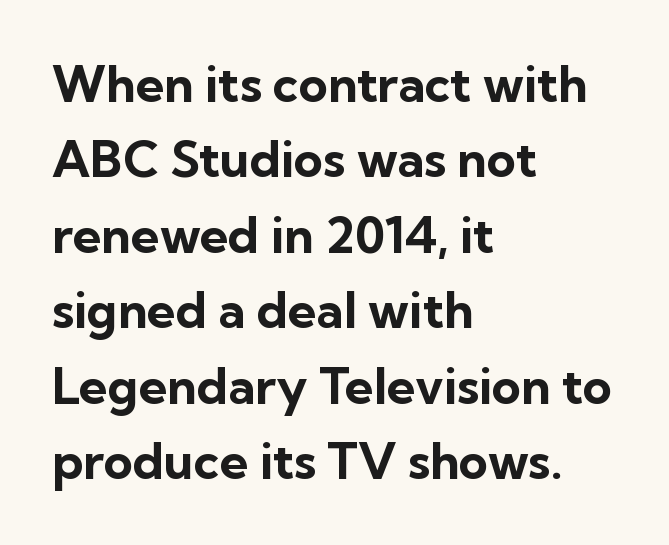
Q: Is the text bold? A: Yes.
Q: Is the text italic (slanted)? A: No, it is upright.
Q: Is the typeface a serif or a sans-serif typeface? A: Sans-serif.
Q: Is the text underlined? A: No.
Q: How is the paragraph aligned? A: Left-aligned.
Q: Is the spacing between letters normal or unusually wide? A: Normal.
Q: Is the spacing between lines tight, normal or loose? A: Normal.
Q: Width (condensed, normal, or wide)? A: Normal.
Q: Stroke contrast? A: Low.
Q: x-height? A: Medium.
Q: Monospaced? A: No.
